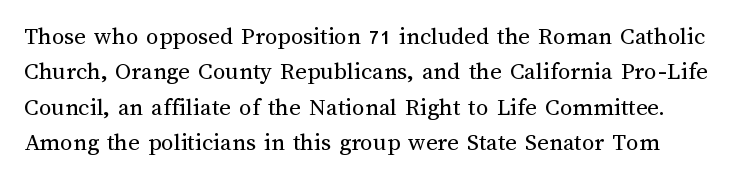
The image shows 25 px text type, upright; set normal line spacing (1.42x), normal letter spacing, not underlined.
